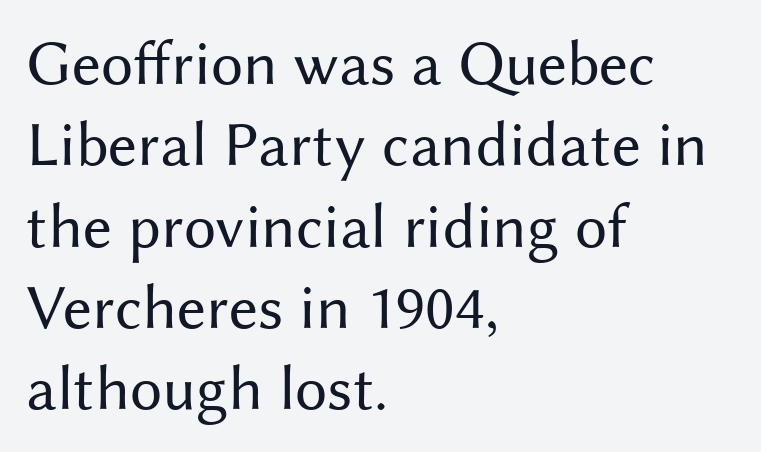
The image shows 64 px regular-weight sans-serif type, upright; set left-aligned, normal line spacing (1.27x), normal letter spacing, not underlined; medium stroke contrast and a medium x-height.
